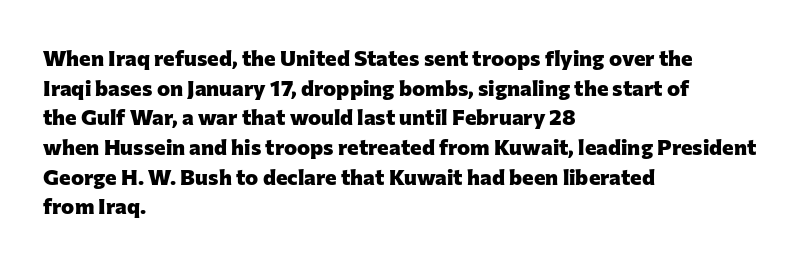
{"italic": "no", "bold": "yes", "underline": "no", "align": "left", "line_spacing": "normal", "line_spacing_ratio": 1.35, "letter_spacing": "normal", "letter_spacing_em": 0.0, "glyph_px": 22}
